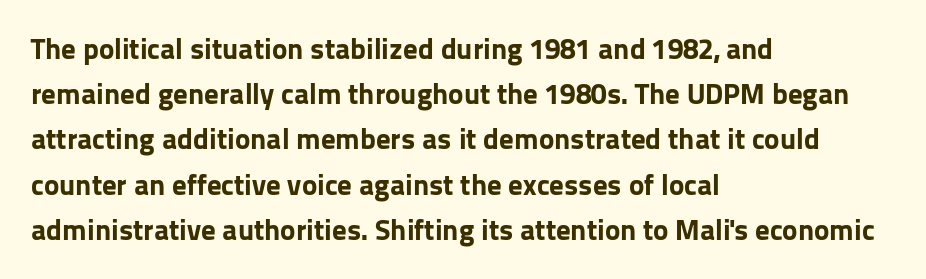
{"serif": "no", "italic": "no", "bold": "yes", "weight": "bold", "width": "normal", "stroke_contrast": "low", "x_height": "medium", "monospaced": "no", "underline": "no", "align": "left", "line_spacing": "normal", "line_spacing_ratio": 1.56, "letter_spacing": "normal", "letter_spacing_em": 0.0, "glyph_px": 29}
